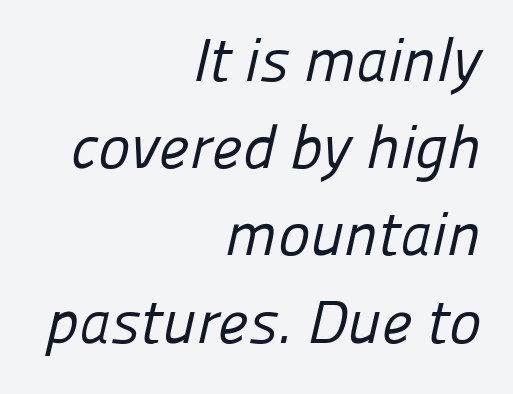
Q: Is the text bold? A: No.
Q: Is the typeface a serif or a sans-serif typeface? A: Sans-serif.
Q: Is the text underlined? A: No.
Q: How is the paragraph aligned? A: Right-aligned.
Q: Is the spacing between letters normal or unusually wide? A: Normal.
Q: Is the spacing between lines tight, normal or loose? A: Normal.
Q: Width (condensed, normal, or wide)? A: Normal.
Q: Stroke contrast? A: Low.
Q: x-height? A: Medium.
Q: Monospaced? A: No.
